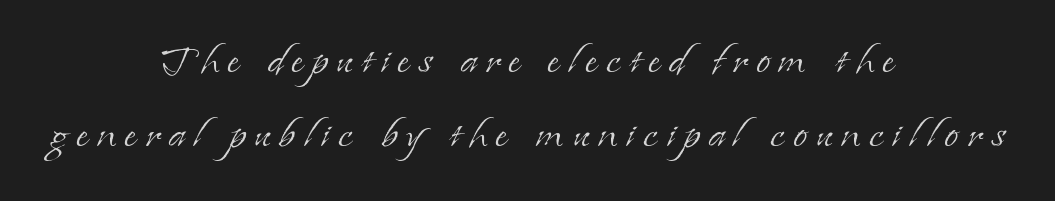
Glance below the letters and you will spot only blank space. Caption: multi-line text, centered on the measure. The typeface chosen for these lines features serifs. These lines are rendered in a variable-pitch font.
